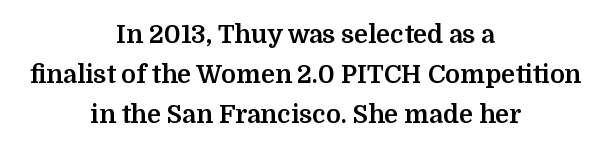
Honestly, there is no underline to notice here at all. Strokes here are thick enough to call this a true bold. This is roman type, the default non-slanted kind. Characters follow at the spacing the type designer built in. Which margin do the lines hug? Neither — every line sits in the middle. Whoever set this chose a conventional vertical rhythm.
